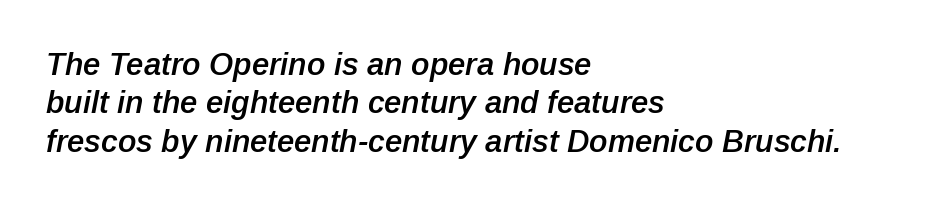
The image shows 31 px semibold type, italic (leaning right); set left-aligned, line spacing 1.24x, normal letter spacing, not underlined; low stroke contrast and a medium x-height.
